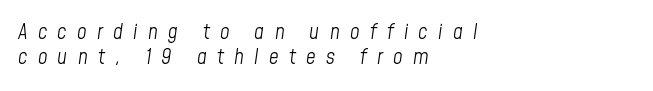
{"italic": "yes", "lean": "right", "slant_degrees": 8, "bold": "no", "underline": "no", "align": "left", "line_spacing_ratio": 1.19, "letter_spacing": "wide", "letter_spacing_em": 0.49, "glyph_px": 21}
